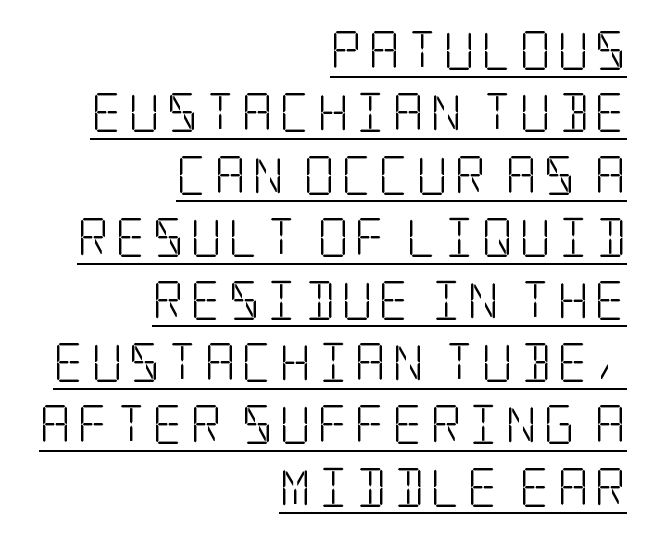
{"serif": "yes", "italic": "no", "bold": "no", "weight": "light", "width": "condensed", "stroke_contrast": "low", "x_height": "large", "underline": "yes", "align": "right", "line_spacing": "normal", "line_spacing_ratio": 1.6, "glyph_px": 39}
